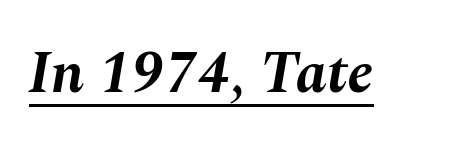
The image shows 59 px bold type, italic (leaning right); set normal letter spacing, underlined; medium stroke contrast and a medium x-height.
